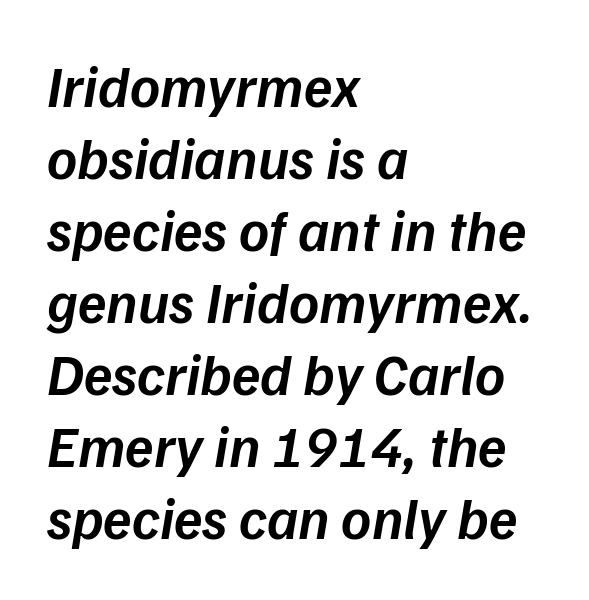
All the whitespace from short lines collects on the right. Nobody touched the tracking dial on this one. Caption: semibold face, moderately heavy strokes. The letters are slanted; this is an italic face. Check under the words: just untouched page. The letters advance in unequal steps, a hallmark of proportional type.
